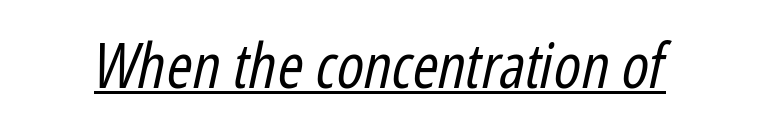
Q: Is the text bold? A: No.
Q: Is the text italic (slanted)? A: Yes, it leans right by about 12 degrees.
Q: Is the text underlined? A: Yes.
Q: Is the spacing between letters normal or unusually wide? A: Normal.
Q: Width (condensed, normal, or wide)? A: Condensed.
Q: Stroke contrast? A: Low.
Q: x-height? A: Medium.
Q: Monospaced? A: No.
